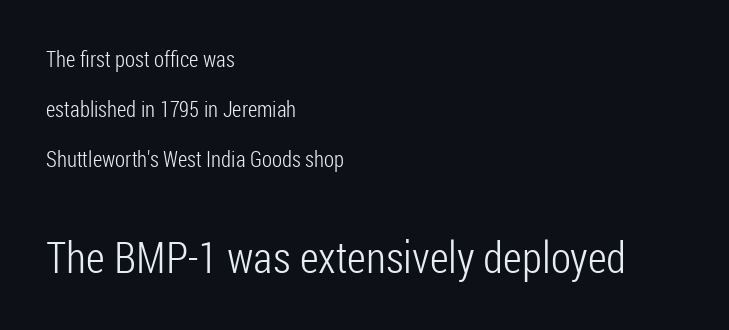
This sample has the flowing, uneven cadence of proportional lettering. Tall strokes in this sample are plumb rather than angled. Type size steps up from the first block to the second. Serifs: no, the terminals of the letterforms are clean. The rendering keeps characters at their native spacing. A typesetter would call this leading open, well beyond the default.
